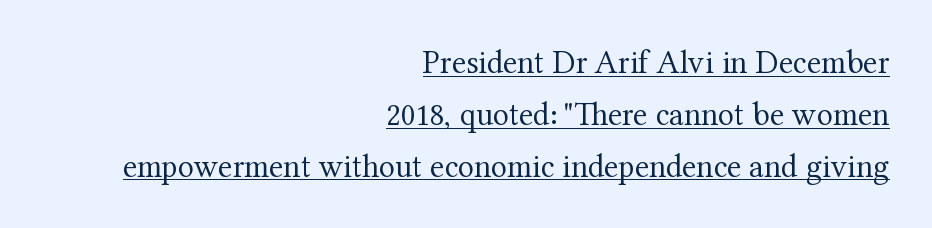
Q: Is the text bold? A: No.
Q: Is the text italic (slanted)? A: No, it is upright.
Q: Is the typeface a serif or a sans-serif typeface? A: Serif.
Q: Is the text underlined? A: Yes.
Q: How is the paragraph aligned? A: Right-aligned.
Q: Is the spacing between letters normal or unusually wide? A: Normal.
Q: Is the spacing between lines tight, normal or loose? A: Normal.
Q: Width (condensed, normal, or wide)? A: Normal.
Q: Stroke contrast? A: Medium.
Q: x-height? A: Medium.
Q: Monospaced? A: No.
